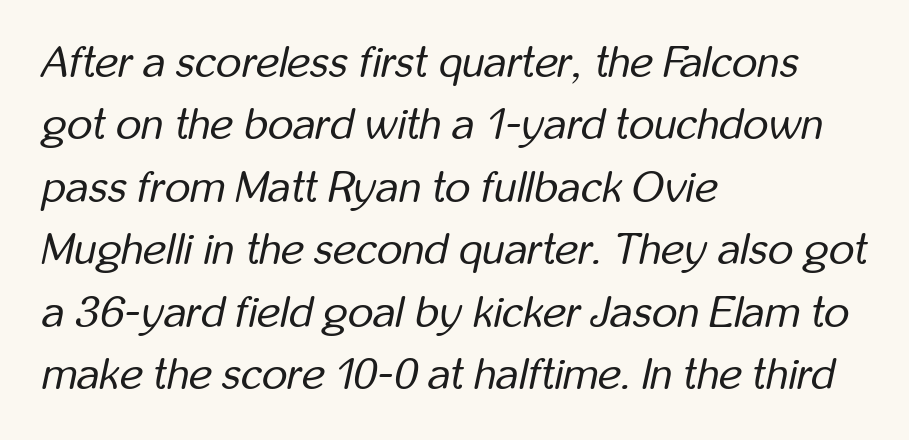
The image shows 44 px regular-weight, condensed type, italic (leaning right); set left-aligned, normal line spacing (1.42x), normal letter spacing, not underlined; low stroke contrast and a medium x-height.
